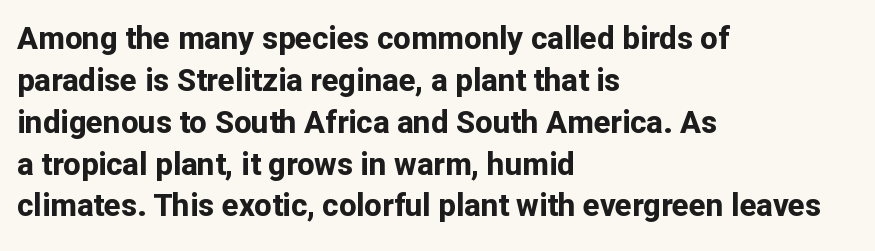
Q: Is the text bold? A: Yes.
Q: Is the text italic (slanted)? A: No, it is upright.
Q: Is the typeface a serif or a sans-serif typeface? A: Sans-serif.
Q: Is the text underlined? A: No.
Q: How is the paragraph aligned? A: Left-aligned.
Q: Is the spacing between letters normal or unusually wide? A: Normal.
Q: Is the spacing between lines tight, normal or loose? A: Normal.
Q: Width (condensed, normal, or wide)? A: Normal.
Q: Stroke contrast? A: Low.
Q: x-height? A: Medium.
Q: Monospaced? A: No.
